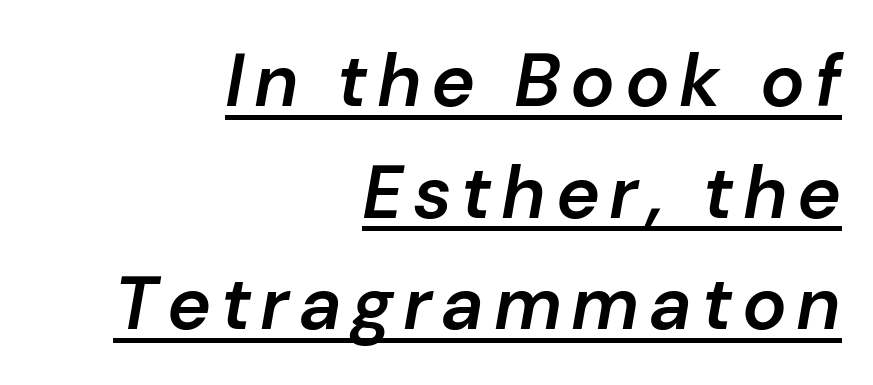
The image shows 74 px semibold type, italic (leaning right); set right-aligned, normal line spacing (1.51x), underlined; low stroke contrast and a medium x-height.
